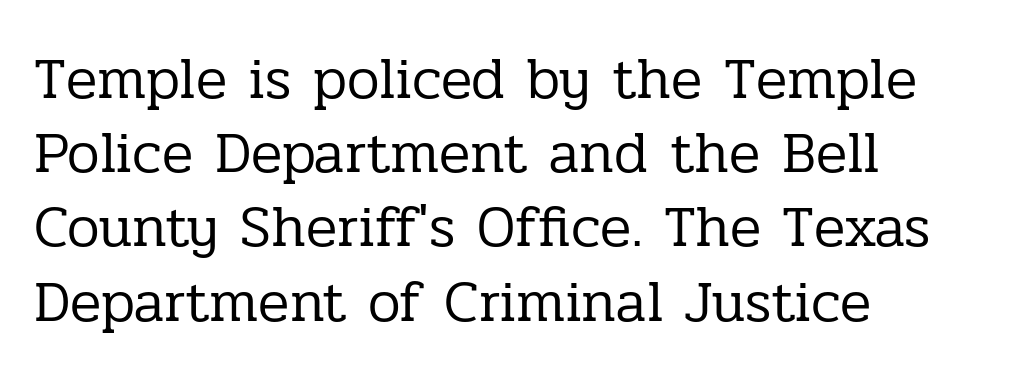
The image shows 58 px regular-weight serif type, upright; set left-aligned, normal line spacing (1.28x), normal letter spacing, not underlined; low stroke contrast and a medium x-height.
